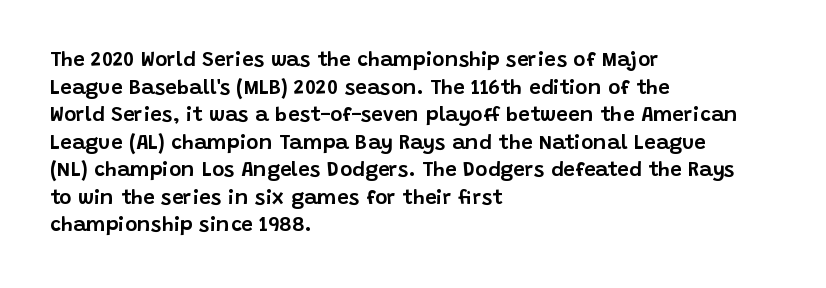
Q: Is the text italic (slanted)? A: No, it is upright.
Q: Is the text underlined? A: No.
Q: How is the paragraph aligned? A: Left-aligned.
Q: Is the spacing between letters normal or unusually wide? A: Normal.
Q: Is the spacing between lines tight, normal or loose? A: Normal.
